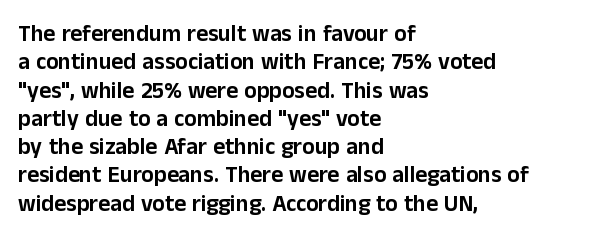
Q: Is the text italic (slanted)? A: No, it is upright.
Q: Is the text underlined? A: No.
Q: How is the paragraph aligned? A: Left-aligned.
Q: Is the spacing between letters normal or unusually wide? A: Normal.
